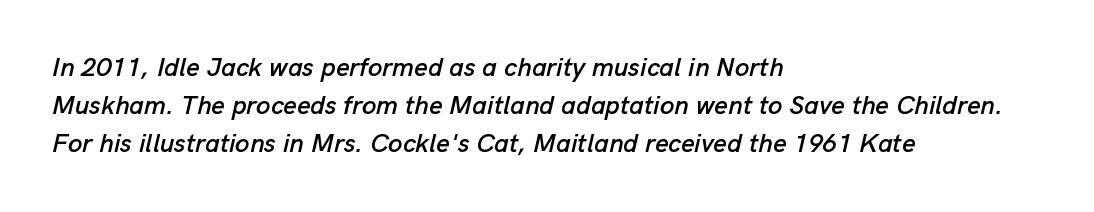
The image shows 26 px text type, italic (leaning right); set left-aligned, normal line spacing (1.46x), normal letter spacing, not underlined.
